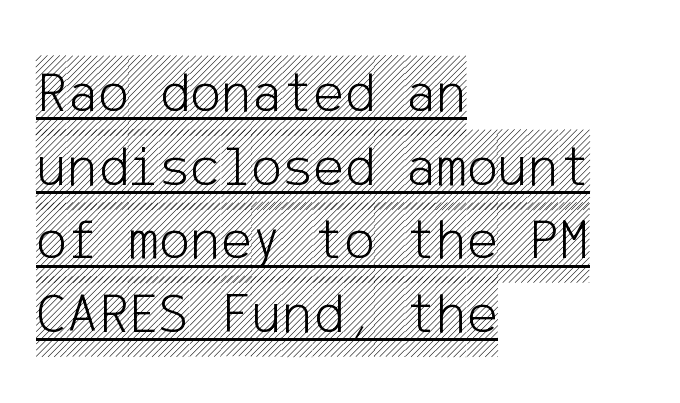
The image shows 58 px condensed type, upright; set left-aligned, normal line spacing (1.27x), normal letter spacing, underlined; a large x-height.
